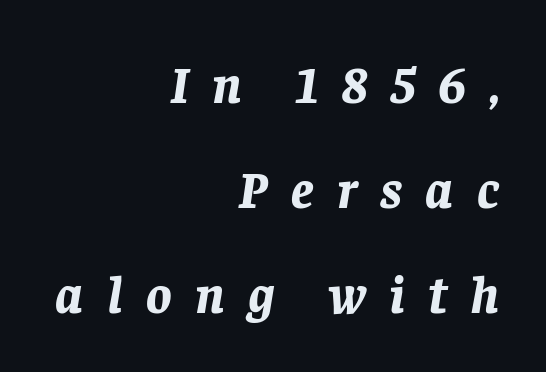
{"italic": "yes", "lean": "right", "slant_degrees": 8, "bold": "yes", "weight": "bold", "width": "normal", "stroke_contrast": "low", "x_height": "large", "monospaced": "no", "underline": "no", "align": "right", "line_spacing": "loose", "line_spacing_ratio": 1.98, "letter_spacing": "wide", "letter_spacing_em": 0.44, "glyph_px": 53}
